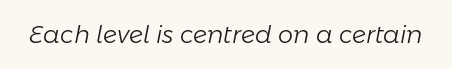
No extra tracking has been applied to these lines. The cut favours lightness, reaching ordinary text weight at its darkest. Is the type slanted? Yes — the strokes lean at a clear angle. Underline: absent.
